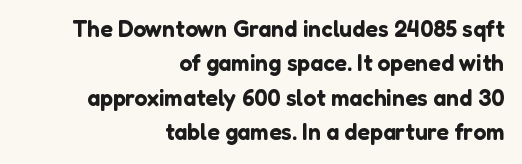
Q: Is the text italic (slanted)? A: No, it is upright.
Q: Is the text underlined? A: No.
Q: How is the paragraph aligned? A: Right-aligned.
Q: Is the spacing between letters normal or unusually wide? A: Normal.
Q: Is the spacing between lines tight, normal or loose? A: Normal.
